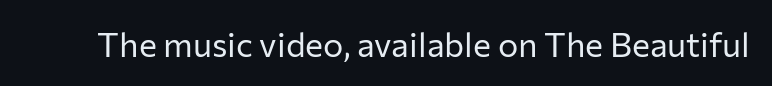
Q: Is the text bold? A: No.
Q: Is the text italic (slanted)? A: No, it is upright.
Q: Is the typeface a serif or a sans-serif typeface? A: Sans-serif.
Q: Is the text underlined? A: No.
Q: Is the spacing between letters normal or unusually wide? A: Normal.
Q: Width (condensed, normal, or wide)? A: Normal.
Q: Stroke contrast? A: Low.
Q: x-height? A: Medium.
Q: Monospaced? A: No.
